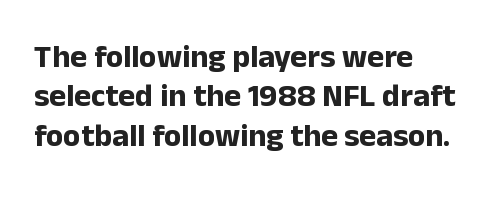
The image shows 32 px bold sans-serif type, upright; set left-aligned, line spacing 1.23x, normal letter spacing, not underlined; low stroke contrast and a medium x-height.
